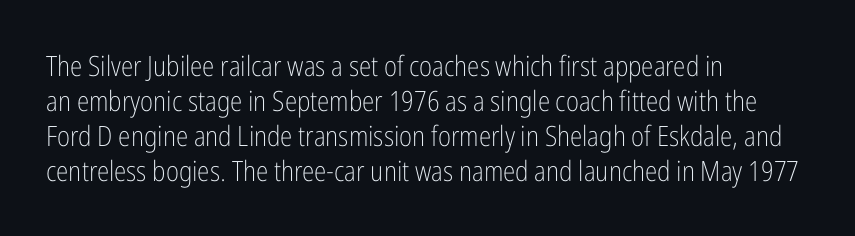
The image shows 28 px light, condensed sans-serif type, upright; set left-aligned, normal line spacing (1.25x), normal letter spacing, not underlined; low stroke contrast and a medium x-height.
